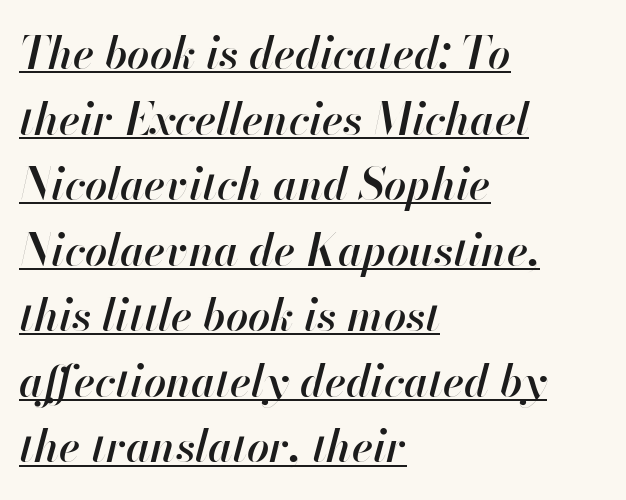
The image shows 44 px semibold type, italic (leaning right); set left-aligned, normal line spacing (1.49x), normal letter spacing, underlined; high stroke contrast and a small x-height.
